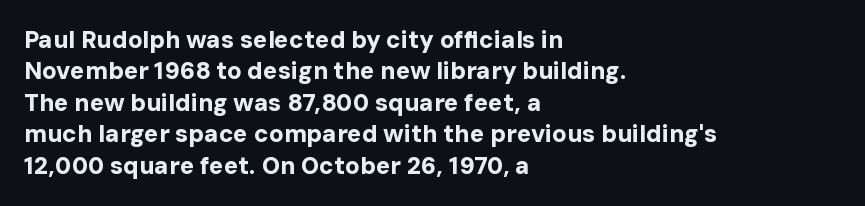
Caption: standard tracking, unaltered. In CSS terms this would be text-align: left. Unlike italic type, these characters show no tilt at all. A dark, heavy texture on the line: the type is bold.
